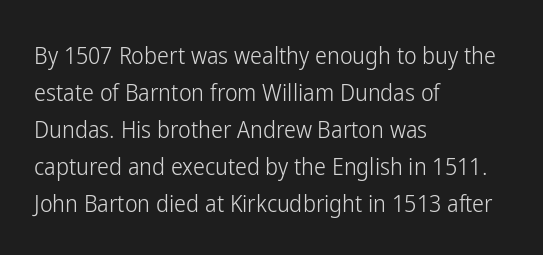
Q: Is the text bold? A: No.
Q: Is the text italic (slanted)? A: No, it is upright.
Q: Is the text underlined? A: No.
Q: How is the paragraph aligned? A: Left-aligned.
Q: Is the spacing between letters normal or unusually wide? A: Normal.
Q: Is the spacing between lines tight, normal or loose? A: Normal.
